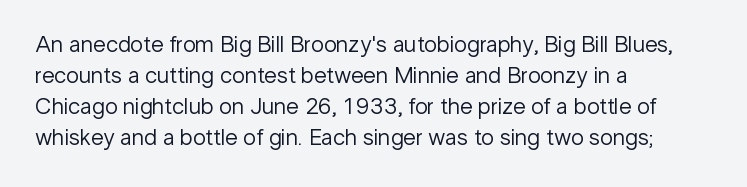
The image shows 23 px text type, upright; set left-aligned, normal line spacing (1.35x), normal letter spacing, not underlined.
